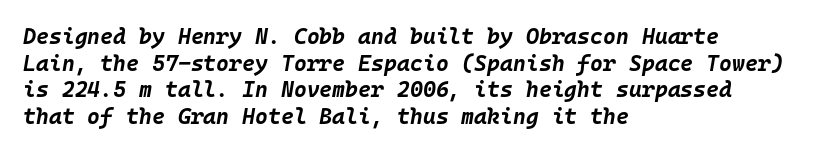
{"italic": "yes", "lean": "right", "slant_degrees": 10, "bold": "yes", "underline": "no", "align": "left", "line_spacing_ratio": 1.21, "letter_spacing": "normal", "letter_spacing_em": 0.0, "glyph_px": 22}
